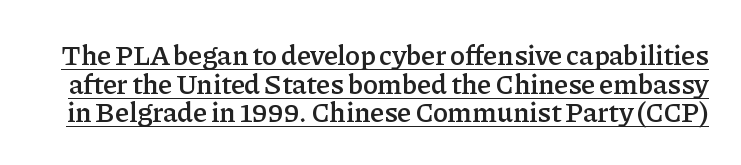
Q: Is the text bold? A: Semi-bold.
Q: Is the text italic (slanted)? A: No, it is upright.
Q: Is the typeface a serif or a sans-serif typeface? A: Serif.
Q: Is the text underlined? A: Yes.
Q: Is the spacing between letters normal or unusually wide? A: Normal.
Q: Is the spacing between lines tight, normal or loose? A: Tight.
Q: Width (condensed, normal, or wide)? A: Normal.
Q: Stroke contrast? A: Low.
Q: x-height? A: Medium.
Q: Monospaced? A: No.
